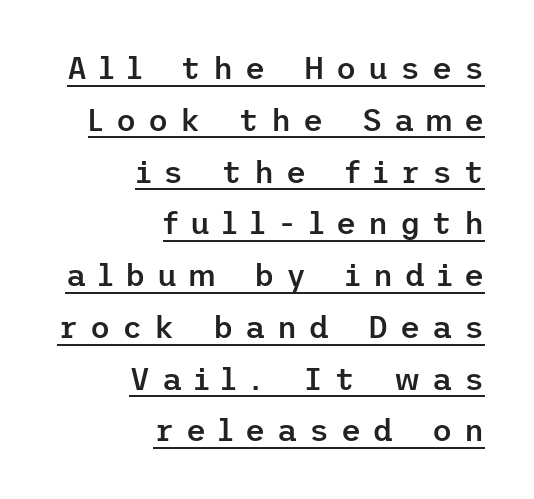
The characters display no serif detailing; their extremities are plain. Casual observation: everything's shoved over to the right. Is the letter spacing exaggerated? Yes — the characters are pushed far apart. Notice how descenders clear the ascenders below comfortably — that's standard leading. Compared with an ordinary text face, these strokes are moderately heavier — a semibold.
